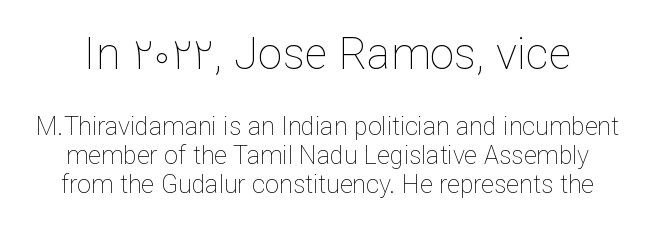
A student would notice the top passage is typeset larger than what follows. Upright lettering throughout. Varying glyph widths throughout — classic text-font behaviour. Descender tails drop into unmarked territory. Look at the tracking — it's just the regular setting, nothing added. Weight: regular or lighter.
